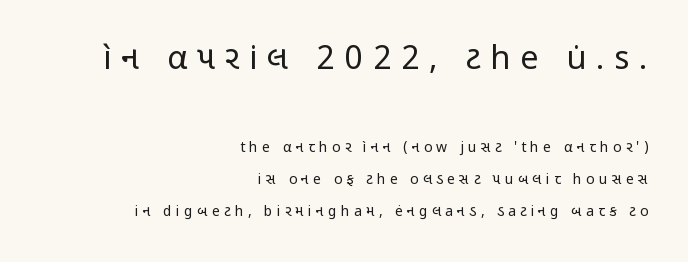
{"serif": "no", "italic": "no", "bold": "no", "weight": "regular", "width": "condensed", "stroke_contrast": "low", "x_height": "medium", "monospaced": "no", "underline": "no", "align": "right", "line_spacing": "loose", "line_spacing_ratio": 2.29, "letter_spacing": "wide", "letter_spacing_em": 0.31, "larger_block": "first", "size_ratio": 2.29, "glyph_px": 32}
